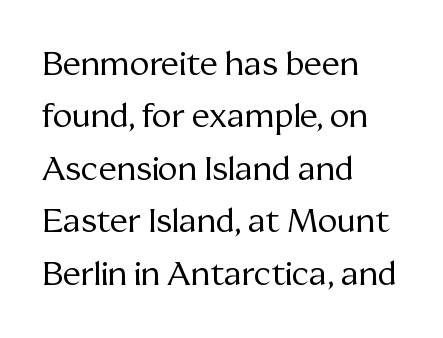
The image shows 33 px regular-weight serif type, upright; set left-aligned, normal line spacing (1.59x), normal letter spacing, not underlined; medium stroke contrast and a medium x-height.
